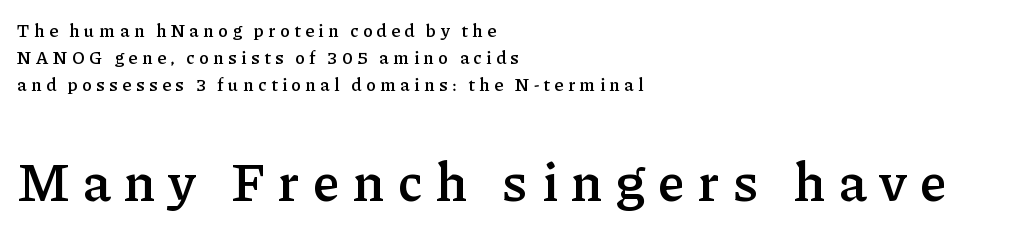
If you measured baseline to baseline, you'd find a middling distance. Does the lettering tilt? It doesn't — this is upright. There is plenty of visible air inserted between adjacent glyphs. Type size steps up from the first block to the second. Plain, unruled lines of type. A classic flush-left, rag-right setting is used for this passage.
